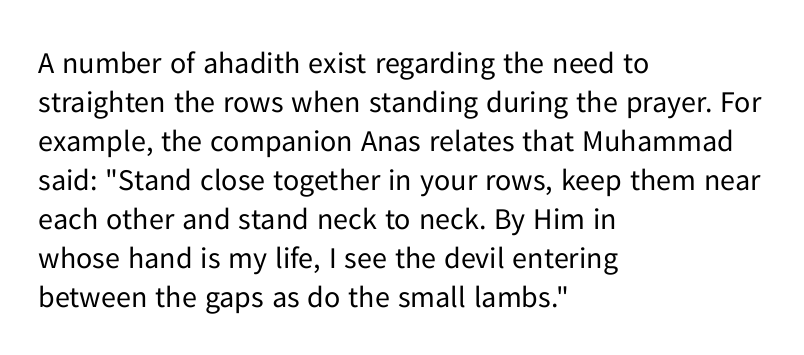
Q: Is the text bold? A: No.
Q: Is the text italic (slanted)? A: No, it is upright.
Q: Is the typeface a serif or a sans-serif typeface? A: Sans-serif.
Q: Is the text underlined? A: No.
Q: How is the paragraph aligned? A: Left-aligned.
Q: Is the spacing between letters normal or unusually wide? A: Normal.
Q: Is the spacing between lines tight, normal or loose? A: Normal.
Q: Width (condensed, normal, or wide)? A: Normal.
Q: Stroke contrast? A: Low.
Q: x-height? A: Medium.
Q: Monospaced? A: No.
